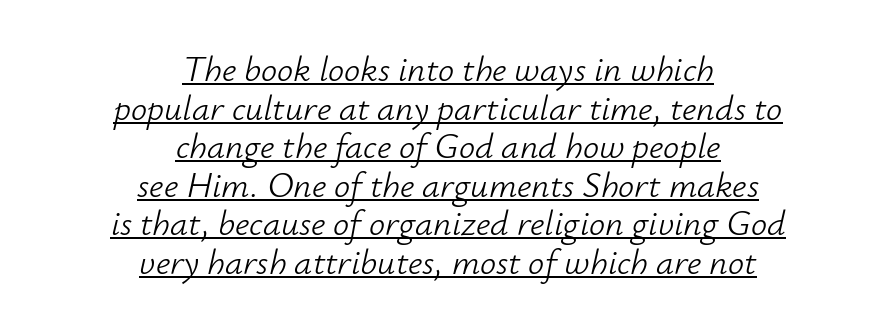
The image shows 36 px light type, italic (leaning right); set centered, tight line spacing (1.07x), normal letter spacing, underlined; low stroke contrast and a small x-height.
